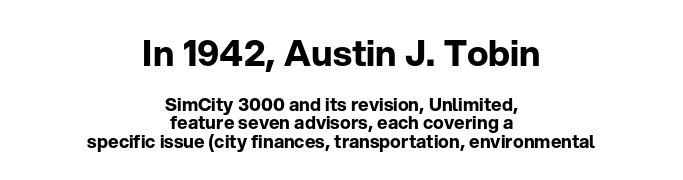
Each word holds together tightly as a unit, with standard inter-letter gaps. You could barely slide anything between these rows. Thick stems and heavy bowls — unmistakably bold. Each letter keeps its own natural width here, so spacing adapts to shape. Italic: no, the glyphs are upright roman. Each letter's strokes conclude bluntly, with no projecting serifs.
